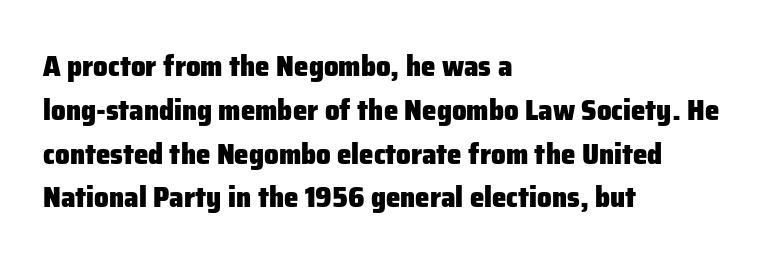
Q: Is the text bold? A: Yes.
Q: Is the text italic (slanted)? A: No, it is upright.
Q: Is the typeface a serif or a sans-serif typeface? A: Sans-serif.
Q: Is the text underlined? A: No.
Q: How is the paragraph aligned? A: Left-aligned.
Q: Is the spacing between letters normal or unusually wide? A: Normal.
Q: Is the spacing between lines tight, normal or loose? A: Normal.
Q: Width (condensed, normal, or wide)? A: Normal.
Q: Stroke contrast? A: Low.
Q: x-height? A: Medium.
Q: Monospaced? A: No.
